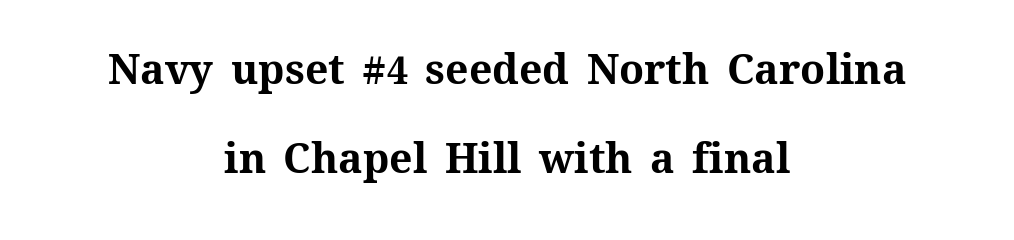
The line texture is even and compact thanks to regular tracking. Students, this is bold: see how much ink each stroke carries. Caption: multi-line text, centered on the measure. One glance says open: line gaps are wider than usual.
